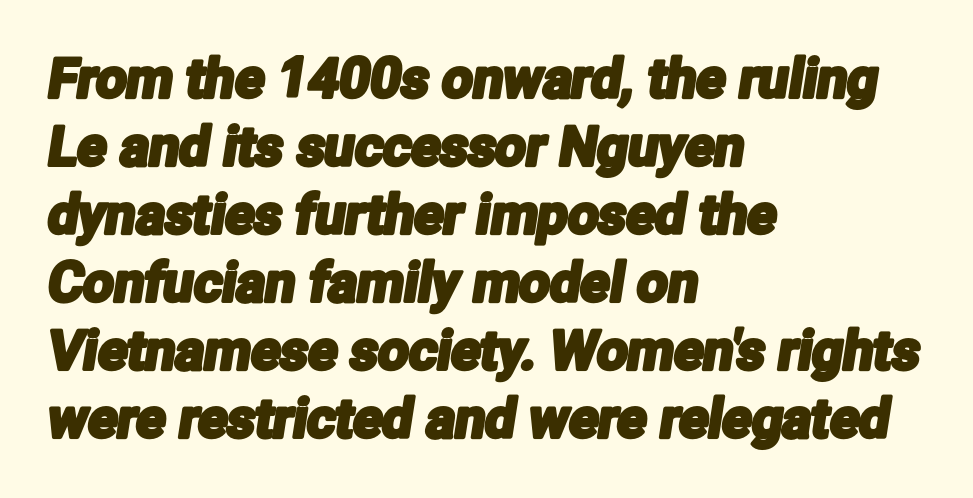
Q: Is the typeface a serif or a sans-serif typeface? A: Sans-serif.
Q: Is the text underlined? A: No.
Q: How is the paragraph aligned? A: Left-aligned.
Q: Is the spacing between letters normal or unusually wide? A: Normal.
Q: Is the spacing between lines tight, normal or loose? A: Normal.
Q: Width (condensed, normal, or wide)? A: Condensed.
Q: Stroke contrast? A: Low.
Q: x-height? A: Medium.
Q: Monospaced? A: No.
